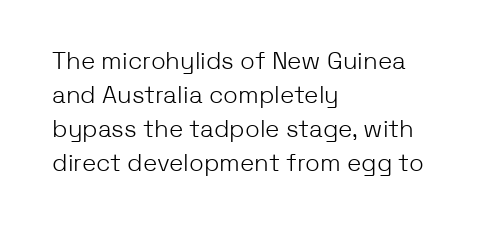
Decoration check: the copy has no underline. Teacher's note: observe the even left margin — that is flush-left alignment. Interline gaps are of average width in this sample. No chunkiness to these letters — they're not bold. These lines were composed using upright roman letters.
